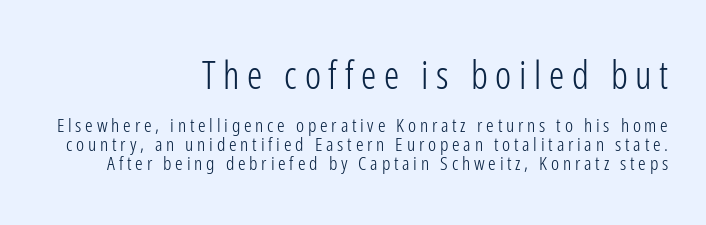
The image shows 38 px light, condensed sans-serif type, upright; set right-aligned, tight line spacing (0.99x), unusually wide letter spacing (+0.2 em), not underlined; the first (top) block is 2.0x larger; low stroke contrast and a medium x-height.
